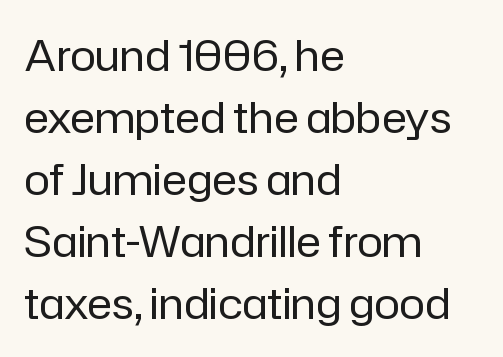
The image shows 43 px regular-weight sans-serif type, upright; set left-aligned, normal line spacing (1.44x), normal letter spacing, not underlined; low stroke contrast and a medium x-height.
